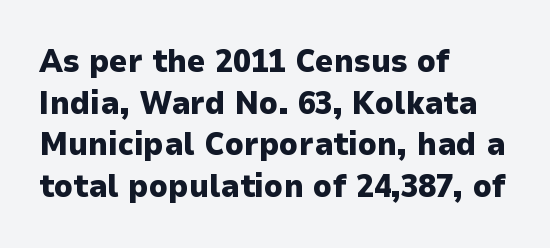
Vertically, the passage feels balanced, rows spaced as you'd expect. No extra tracking has been applied to these lines. The typeface chosen for these lines omits serifs. These words are printed bold, with thick strokes throughout. The letters stand upright; this is a roman face. Do the characters align in a grid? No, the font is proportional.
